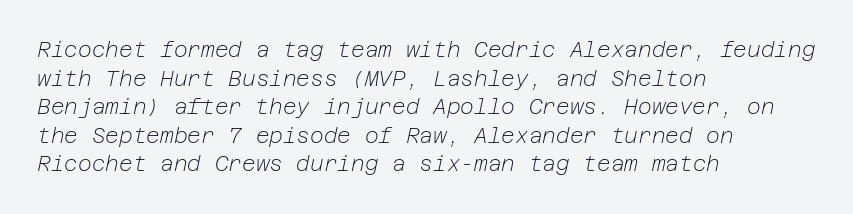
Q: Is the text bold? A: No.
Q: Is the text italic (slanted)? A: Yes, it leans right by about 12 degrees.
Q: Is the text underlined? A: No.
Q: How is the paragraph aligned? A: Left-aligned.
Q: Is the spacing between letters normal or unusually wide? A: Normal.
Q: Is the spacing between lines tight, normal or loose? A: Normal.
